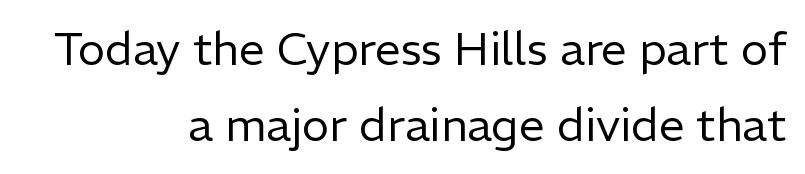
{"serif": "no", "italic": "no", "bold": "no", "weight": "regular", "width": "normal", "stroke_contrast": "low", "x_height": "medium", "monospaced": "no", "underline": "no", "align": "right", "line_spacing": "normal", "line_spacing_ratio": 1.66, "letter_spacing": "normal", "letter_spacing_em": 0.0, "glyph_px": 46}
